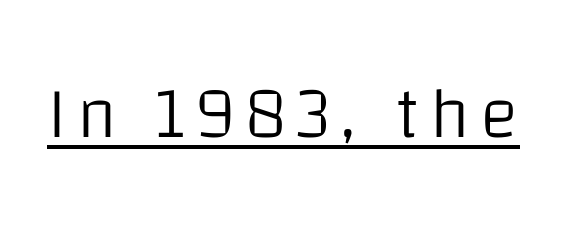
Q: Is the text bold? A: No.
Q: Is the text italic (slanted)? A: No, it is upright.
Q: Is the typeface a serif or a sans-serif typeface? A: Sans-serif.
Q: Is the text underlined? A: Yes.
Q: Width (condensed, normal, or wide)? A: Normal.
Q: Stroke contrast? A: Low.
Q: x-height? A: Large.
Q: Monospaced? A: No.
